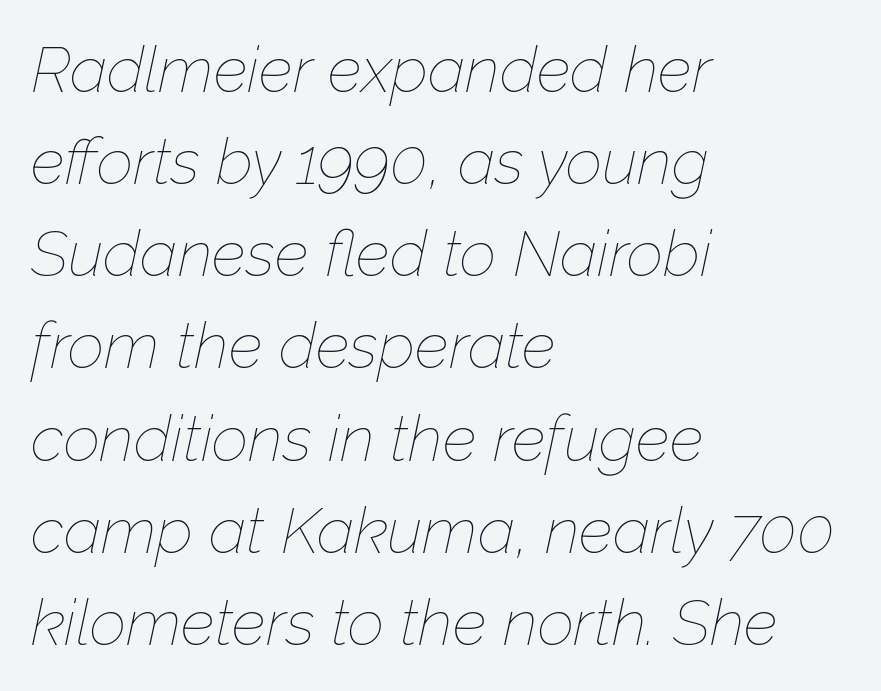
Q: Is the text bold? A: No.
Q: Is the text italic (slanted)? A: Yes, it leans right by about 12 degrees.
Q: Is the text underlined? A: No.
Q: How is the paragraph aligned? A: Left-aligned.
Q: Is the spacing between letters normal or unusually wide? A: Normal.
Q: Is the spacing between lines tight, normal or loose? A: Normal.
Q: Width (condensed, normal, or wide)? A: Normal.
Q: Stroke contrast? A: Low.
Q: x-height? A: Medium.
Q: Monospaced? A: No.
